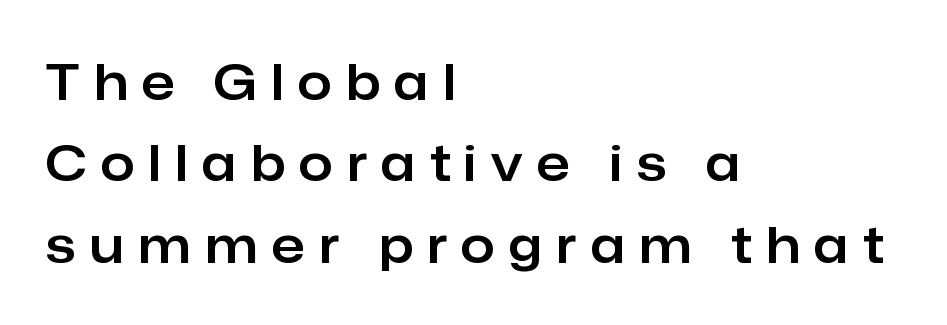
{"serif": "no", "italic": "no", "width": "normal", "stroke_contrast": "low", "x_height": "medium", "monospaced": "no", "underline": "no", "align": "left", "line_spacing": "normal", "line_spacing_ratio": 1.66, "letter_spacing": "wide", "letter_spacing_em": 0.3, "glyph_px": 49}
